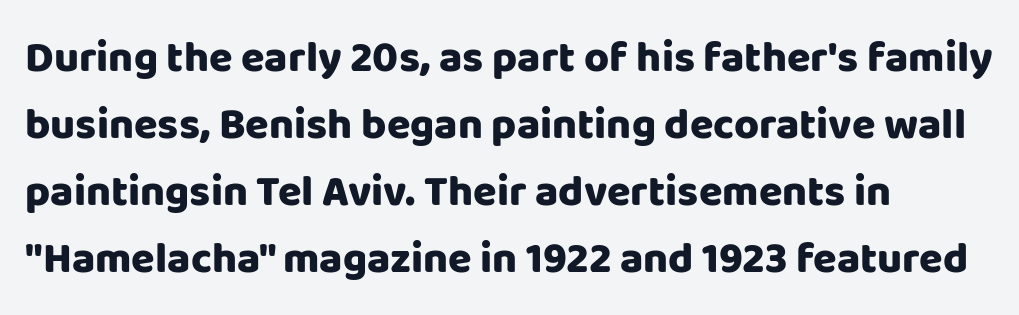
Q: Is the text bold? A: Yes.
Q: Is the text italic (slanted)? A: No, it is upright.
Q: Is the typeface a serif or a sans-serif typeface? A: Sans-serif.
Q: Is the text underlined? A: No.
Q: How is the paragraph aligned? A: Left-aligned.
Q: Is the spacing between letters normal or unusually wide? A: Normal.
Q: Is the spacing between lines tight, normal or loose? A: Normal.
Q: Width (condensed, normal, or wide)? A: Normal.
Q: Stroke contrast? A: Low.
Q: x-height? A: Large.
Q: Monospaced? A: No.
